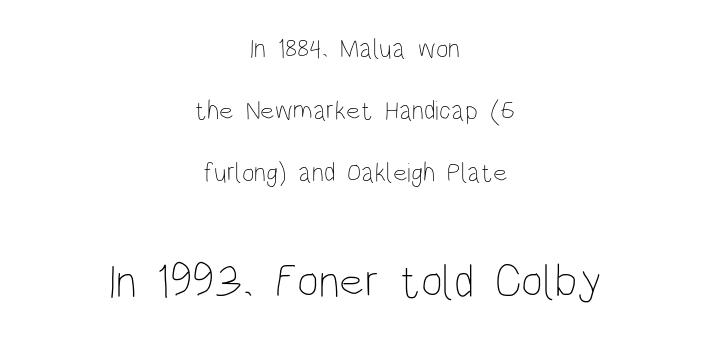
{"italic": "no", "bold": "no", "weight": "thin", "width": "condensed", "stroke_contrast": "low", "x_height": "large", "monospaced": "no", "underline": "no", "align": "center", "line_spacing": "loose", "line_spacing_ratio": 2.29, "letter_spacing": "normal", "letter_spacing_em": 0.0, "larger_block": "second", "size_ratio": 1.74, "glyph_px": 47}
